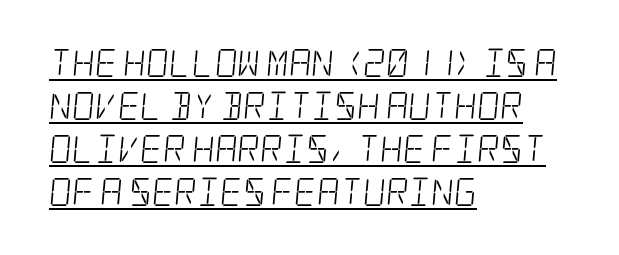
All the whitespace from short lines collects on the right. Font category for this specimen: serif. The font is comparable to plain body text, perhaps lighter. Compared with typical body copy, the letter spacing here is the same.
